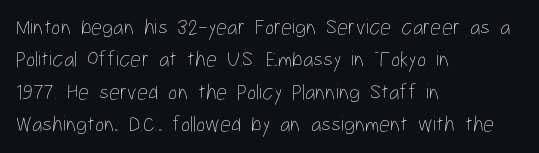
Q: Is the text bold? A: No.
Q: Is the text italic (slanted)? A: No, it is upright.
Q: Is the text underlined? A: No.
Q: How is the paragraph aligned? A: Left-aligned.
Q: Is the spacing between letters normal or unusually wide? A: Normal.
Q: Is the spacing between lines tight, normal or loose? A: Normal.
